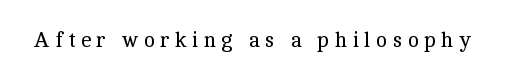
{"italic": "no", "bold": "no", "underline": "no", "letter_spacing": "wide", "letter_spacing_em": 0.26, "glyph_px": 21}
